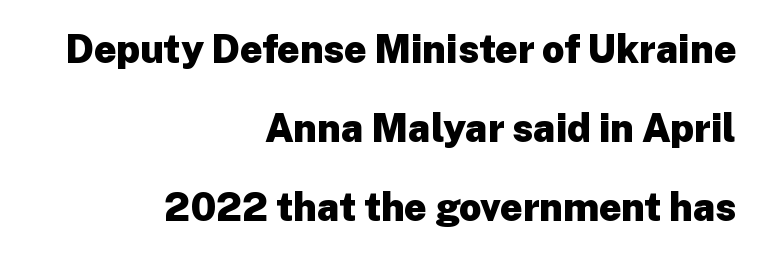
{"serif": "no", "italic": "no", "bold": "yes", "weight": "heavy", "width": "normal", "stroke_contrast": "low", "x_height": "medium", "monospaced": "no", "underline": "no", "align": "right", "line_spacing": "loose", "line_spacing_ratio": 2.03, "letter_spacing": "normal", "letter_spacing_em": 0.0, "glyph_px": 39}
